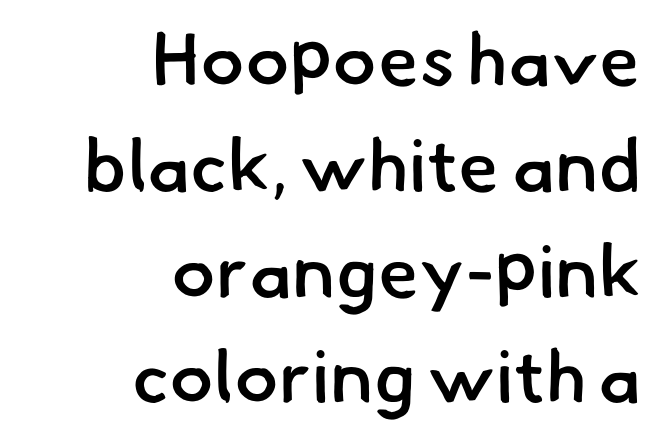
Does the leading feel generous? No, just average. Every row of glyphs terminates at an identical x-position on the right. What weight is shown? A semibold, between regular and bold. Letterform terminals end flat and unadorned throughout the passage.
